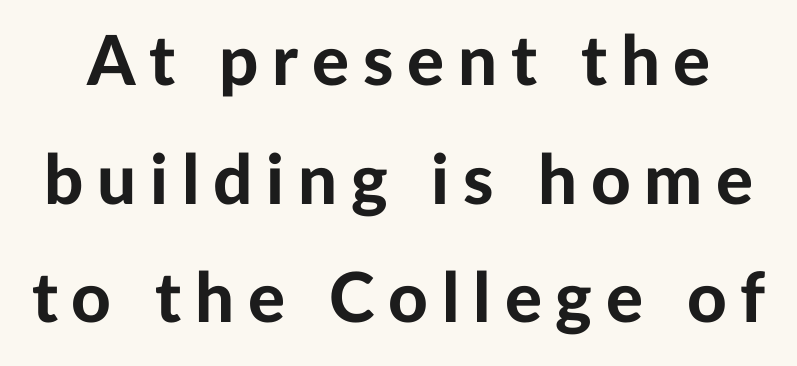
Q: Is the text bold? A: Yes.
Q: Is the text italic (slanted)? A: No, it is upright.
Q: Is the typeface a serif or a sans-serif typeface? A: Sans-serif.
Q: Is the text underlined? A: No.
Q: Is the spacing between letters normal or unusually wide? A: Unusually wide.
Q: Width (condensed, normal, or wide)? A: Normal.
Q: Stroke contrast? A: Low.
Q: x-height? A: Medium.
Q: Monospaced? A: No.
